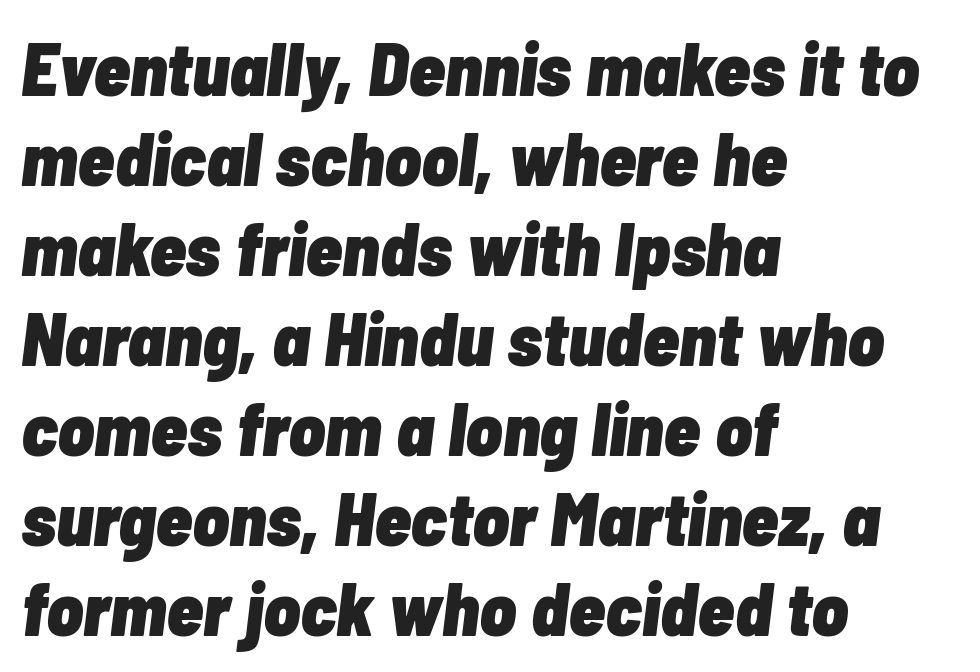
The image shows 75 px heavy, condensed type, italic (leaning right); set left-aligned, line spacing 1.2x, normal letter spacing, not underlined; low stroke contrast and a medium x-height.
